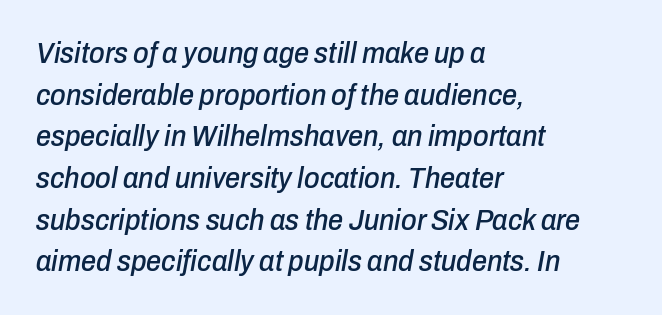
{"italic": "yes", "lean": "right", "slant_degrees": 10, "width": "condensed", "stroke_contrast": "low", "x_height": "medium", "monospaced": "no", "underline": "no", "align": "left", "line_spacing": "normal", "line_spacing_ratio": 1.39, "letter_spacing": "normal", "letter_spacing_em": 0.0, "glyph_px": 30}
